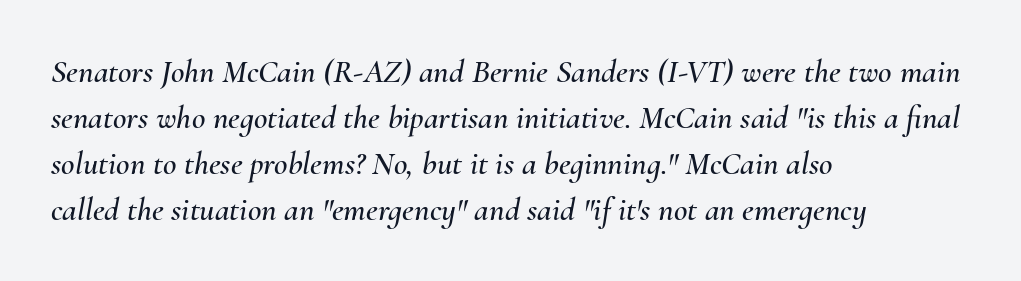
Q: Is the text italic (slanted)? A: Yes, it leans right by about 10 degrees.
Q: Is the text underlined? A: No.
Q: How is the paragraph aligned? A: Left-aligned.
Q: Is the spacing between letters normal or unusually wide? A: Normal.
Q: Is the spacing between lines tight, normal or loose? A: Normal.
Q: Width (condensed, normal, or wide)? A: Normal.
Q: Stroke contrast? A: Medium.
Q: x-height? A: Small.
Q: Monospaced? A: No.
